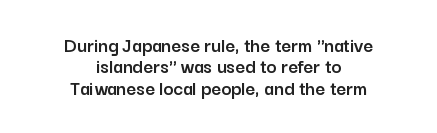
{"italic": "no", "underline": "no", "align": "center", "line_spacing": "tight", "line_spacing_ratio": 1.02, "letter_spacing": "normal", "letter_spacing_em": 0.0, "glyph_px": 21}
